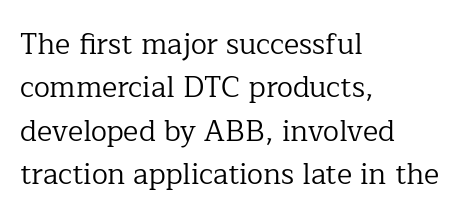
Q: Is the text bold? A: No.
Q: Is the text italic (slanted)? A: No, it is upright.
Q: Is the typeface a serif or a sans-serif typeface? A: Serif.
Q: Is the text underlined? A: No.
Q: How is the paragraph aligned? A: Left-aligned.
Q: Is the spacing between letters normal or unusually wide? A: Normal.
Q: Is the spacing between lines tight, normal or loose? A: Normal.
Q: Width (condensed, normal, or wide)? A: Normal.
Q: Stroke contrast? A: Low.
Q: x-height? A: Medium.
Q: Monospaced? A: No.
